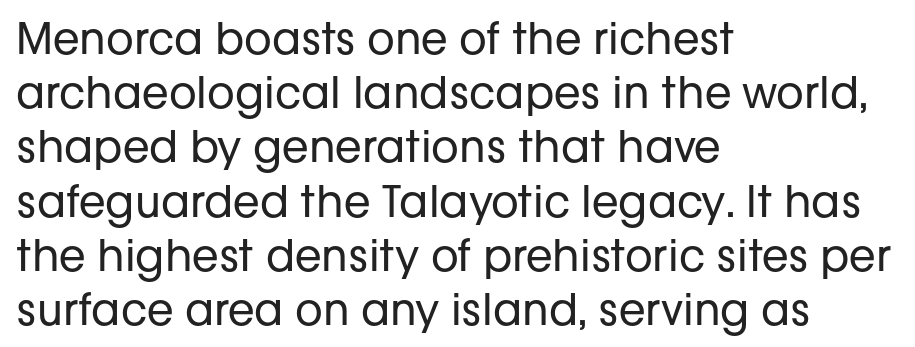
The image shows 43 px regular-weight sans-serif type, upright; set left-aligned, normal line spacing (1.26x), normal letter spacing, not underlined; low stroke contrast and a medium x-height.
